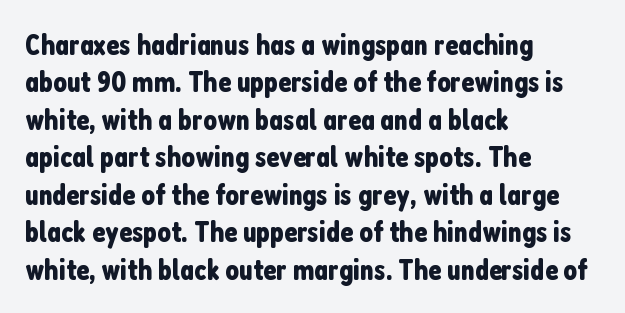
The baseline area is clear. What's the leading like? Ordinary, nothing unusual. You could not count columns in this text — the font is proportionally spaced. Rendered with straight, roman letterforms. The tracking reads as untouched default to a designer's eye.
